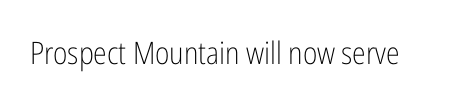
Here the designer chose a conventional face with non-uniform glyph widths. Serif or sans? Sans — the stroke terminals are bare. The lettering holds an erect, upright posture throughout. A quiet, ordinary-to-light weight characterises the typeface. The gaps between neighbouring characters are ordinary and unremarkable.
